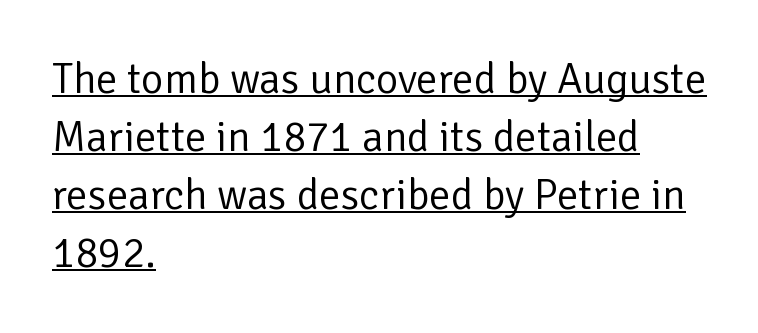
Q: Is the text bold? A: No.
Q: Is the text italic (slanted)? A: No, it is upright.
Q: Is the typeface a serif or a sans-serif typeface? A: Sans-serif.
Q: Is the text underlined? A: Yes.
Q: How is the paragraph aligned? A: Left-aligned.
Q: Is the spacing between letters normal or unusually wide? A: Normal.
Q: Is the spacing between lines tight, normal or loose? A: Normal.
Q: Width (condensed, normal, or wide)? A: Normal.
Q: Stroke contrast? A: Low.
Q: x-height? A: Medium.
Q: Monospaced? A: No.
